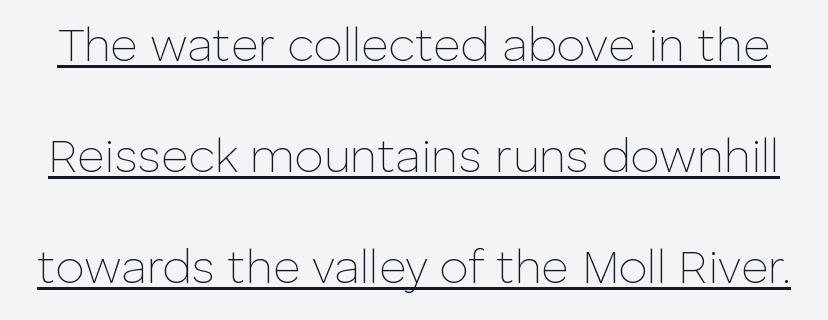
{"serif": "no", "italic": "no", "bold": "no", "weight": "thin", "width": "normal", "stroke_contrast": "low", "x_height": "medium", "monospaced": "no", "underline": "yes", "line_spacing": "loose", "line_spacing_ratio": 2.36, "letter_spacing": "normal", "letter_spacing_em": 0.0, "glyph_px": 47}
